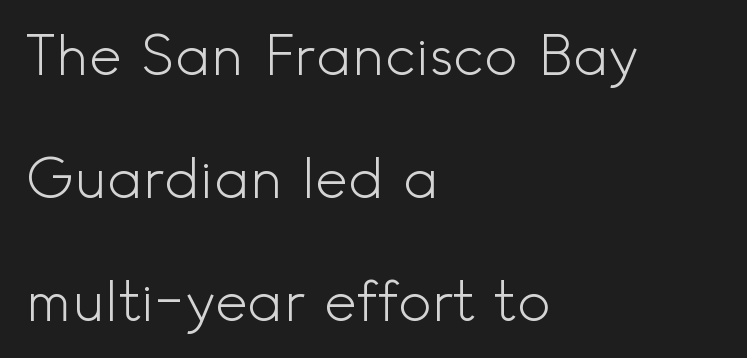
Caption: multi-line text, flush left, ragged right. The lettering stays uniformly vertical, giving the passage a roman look. Letterform terminals end flat and unadorned throughout the passage. Words appear dense and cohesive because spacing is normal. The rendering uses natural spacing where letterforms have individual widths.
